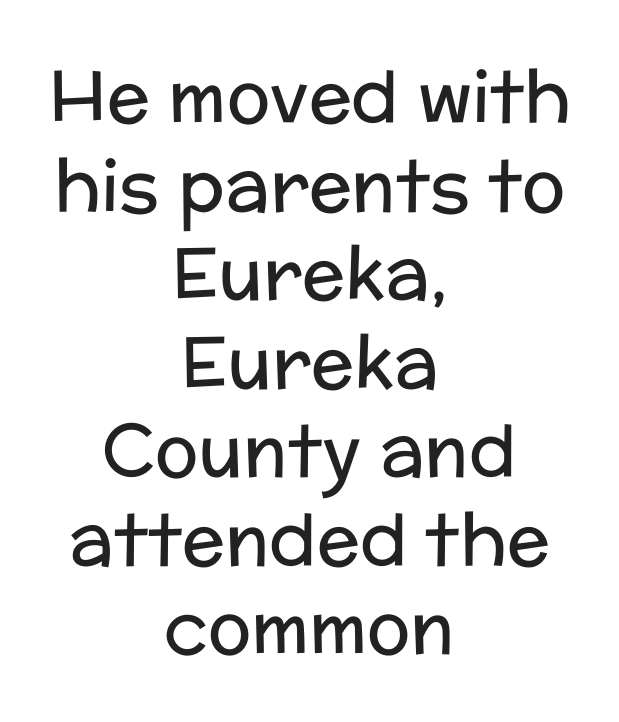
{"serif": "no", "italic": "no", "bold": "no", "weight": "regular", "width": "normal", "stroke_contrast": "low", "x_height": "medium", "monospaced": "no", "underline": "no", "align": "center", "line_spacing_ratio": 1.23, "letter_spacing": "normal", "letter_spacing_em": 0.0, "glyph_px": 72}
